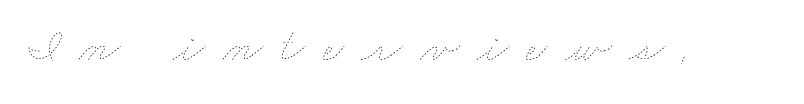
The image shows 47 px thin, wide type; set unusually wide letter spacing (+0.37 em), not underlined; low stroke contrast and a small x-height.
